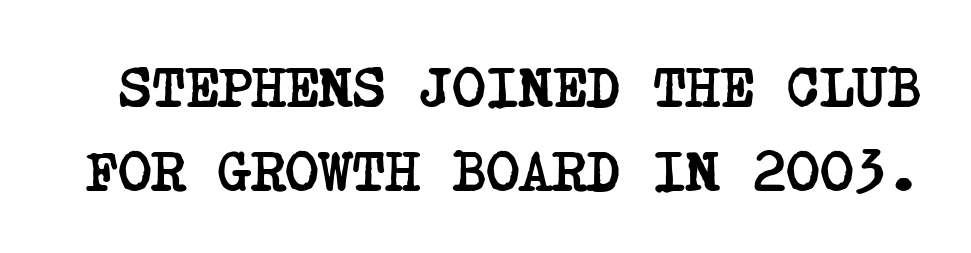
Q: Is the text bold? A: Yes.
Q: Is the typeface a serif or a sans-serif typeface? A: Serif.
Q: Is the text underlined? A: No.
Q: Is the spacing between letters normal or unusually wide? A: Normal.
Q: Is the spacing between lines tight, normal or loose? A: Normal.
Q: Width (condensed, normal, or wide)? A: Condensed.
Q: Stroke contrast? A: Low.
Q: x-height? A: Large.
